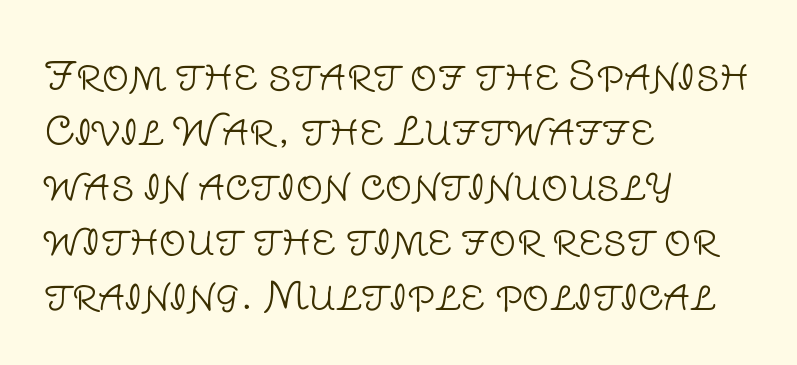
{"serif": "no", "bold": "no", "weight": "light", "width": "normal", "stroke_contrast": "low", "x_height": "large", "monospaced": "no", "underline": "no", "align": "left", "line_spacing": "normal", "line_spacing_ratio": 1.45, "letter_spacing": "normal", "letter_spacing_em": 0.0, "glyph_px": 38}
